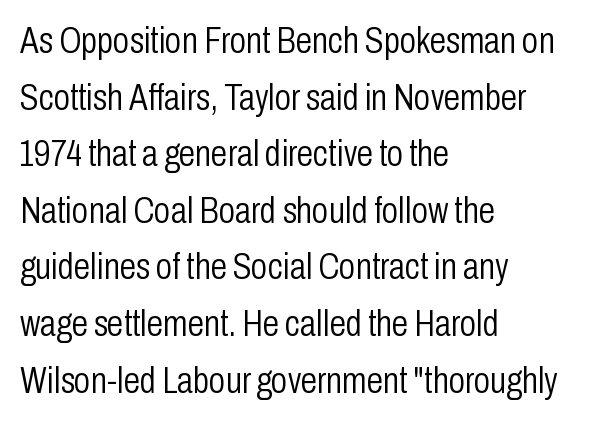
The image shows 37 px light, condensed sans-serif type, upright; set left-aligned, normal line spacing (1.53x), normal letter spacing, not underlined; low stroke contrast and a medium x-height.
